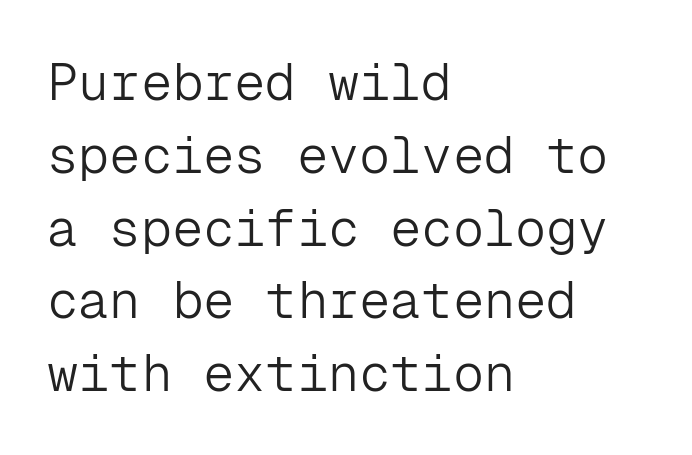
Q: Is the text bold? A: No.
Q: Is the text italic (slanted)? A: No, it is upright.
Q: Is the typeface a serif or a sans-serif typeface? A: Sans-serif.
Q: Is the text underlined? A: No.
Q: How is the paragraph aligned? A: Left-aligned.
Q: Is the spacing between letters normal or unusually wide? A: Normal.
Q: Is the spacing between lines tight, normal or loose? A: Normal.
Q: Width (condensed, normal, or wide)? A: Normal.
Q: Stroke contrast? A: Low.
Q: x-height? A: Medium.
Q: Monospaced? A: Yes.
